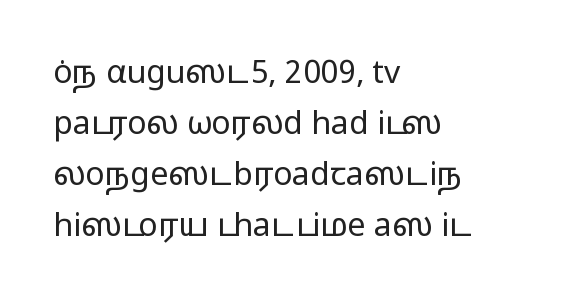
Q: Is the text bold? A: No.
Q: Is the text italic (slanted)? A: No, it is upright.
Q: Is the typeface a serif or a sans-serif typeface? A: Sans-serif.
Q: Is the text underlined? A: No.
Q: How is the paragraph aligned? A: Left-aligned.
Q: Is the spacing between letters normal or unusually wide? A: Normal.
Q: Is the spacing between lines tight, normal or loose? A: Normal.
Q: Width (condensed, normal, or wide)? A: Wide.
Q: Stroke contrast? A: Low.
Q: x-height? A: Medium.
Q: Monospaced? A: No.
